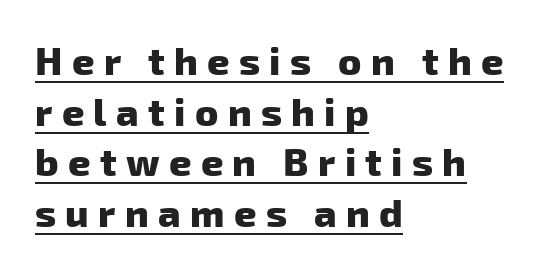
The image shows 39 px heavy sans-serif type; set left-aligned, normal line spacing (1.3x), unusually wide letter spacing (+0.24 em), underlined; low stroke contrast and a medium x-height.
